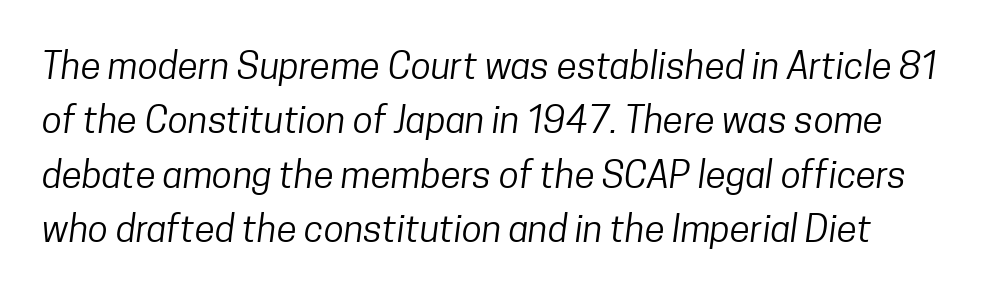
The letterforms sit at book weight or below. Vertical spacing — default. In terms of letterspacing, this is plain default setting. The face used here is a sans, in the tradition of grotesques and geometrics.
